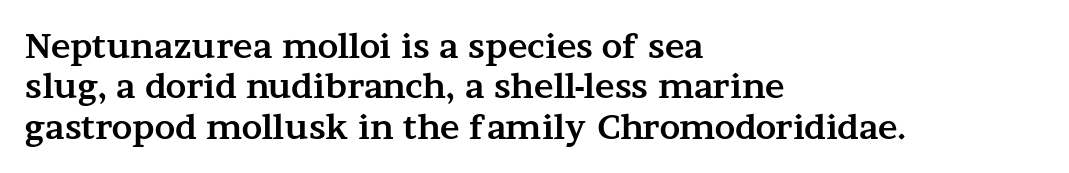
{"serif": "yes", "italic": "no", "bold": "yes", "weight": "bold", "width": "wide", "stroke_contrast": "medium", "x_height": "medium", "monospaced": "no", "underline": "no", "align": "left", "line_spacing_ratio": 1.22, "letter_spacing": "normal", "letter_spacing_em": 0.0, "glyph_px": 33}
